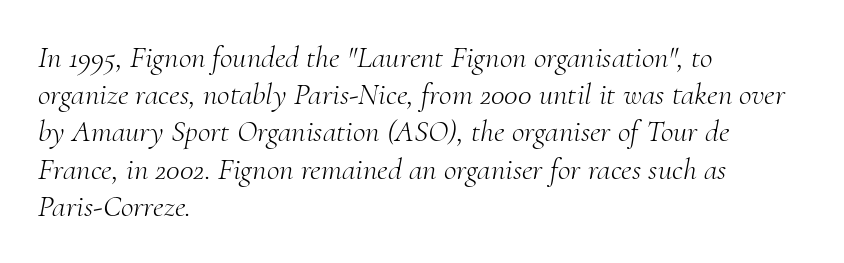
Q: Is the text bold? A: No.
Q: Is the text italic (slanted)? A: Yes, it leans right by about 10 degrees.
Q: Is the typeface a serif or a sans-serif typeface? A: Serif.
Q: Is the text underlined? A: No.
Q: How is the paragraph aligned? A: Left-aligned.
Q: Is the spacing between letters normal or unusually wide? A: Normal.
Q: Width (condensed, normal, or wide)? A: Normal.
Q: Stroke contrast? A: Medium.
Q: x-height? A: Small.
Q: Monospaced? A: No.
